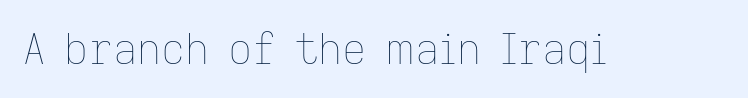
{"italic": "no", "bold": "no", "weight": "thin", "width": "normal", "stroke_contrast": "low", "x_height": "medium", "monospaced": "no", "underline": "no", "letter_spacing": "normal", "letter_spacing_em": 0.0, "glyph_px": 42}
